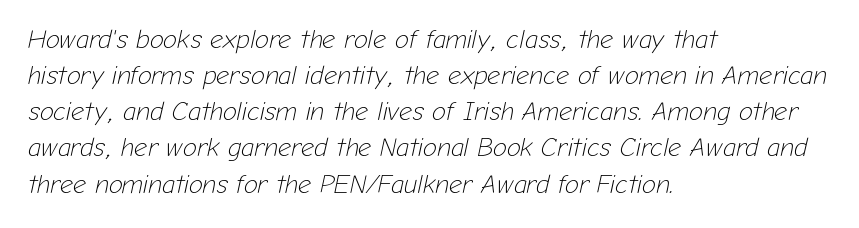
What's the leading like? Ordinary, nothing unusual. The paragraph has a hard left edge and a soft right edge. The glyphs look as if they've been sheared to an angle. The space beneath each line is pristine and unruled. Tracking value appears to be zero — textbook default spacing. Each stroke keeps to a modest, everyday thickness or less.
